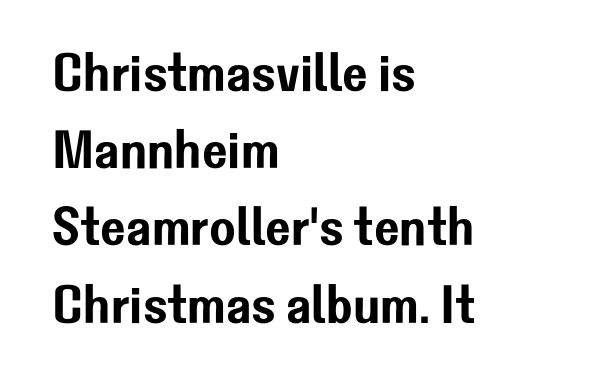
Q: Is the text italic (slanted)? A: No, it is upright.
Q: Is the typeface a serif or a sans-serif typeface? A: Sans-serif.
Q: Is the text underlined? A: No.
Q: How is the paragraph aligned? A: Left-aligned.
Q: Is the spacing between letters normal or unusually wide? A: Normal.
Q: Is the spacing between lines tight, normal or loose? A: Normal.
Q: Width (condensed, normal, or wide)? A: Normal.
Q: Stroke contrast? A: Low.
Q: x-height? A: Medium.
Q: Monospaced? A: No.
